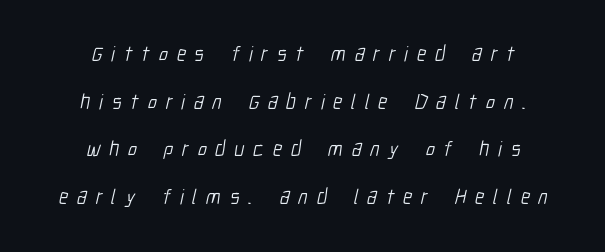
{"bold": "no", "underline": "no", "align": "center", "line_spacing": "loose", "line_spacing_ratio": 2.27, "letter_spacing": "wide", "letter_spacing_em": 0.42, "glyph_px": 21}
